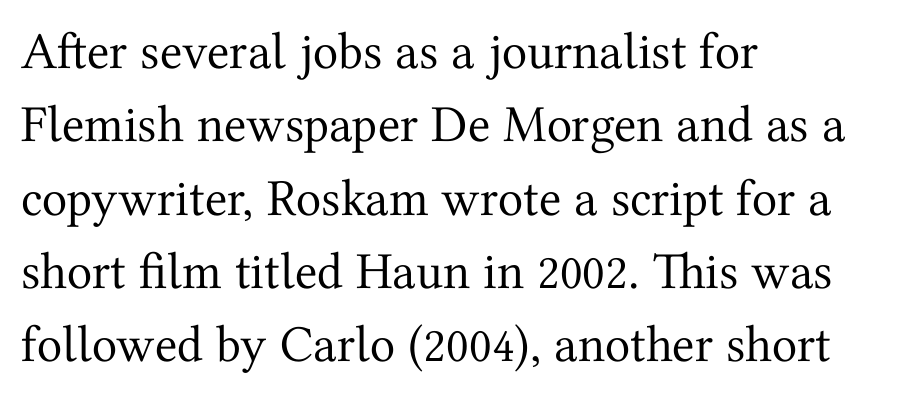
{"serif": "yes", "italic": "no", "bold": "no", "weight": "regular", "width": "normal", "stroke_contrast": "medium", "x_height": "medium", "monospaced": "no", "underline": "no", "align": "left", "line_spacing": "normal", "line_spacing_ratio": 1.41, "letter_spacing": "normal", "letter_spacing_em": 0.0, "glyph_px": 52}
